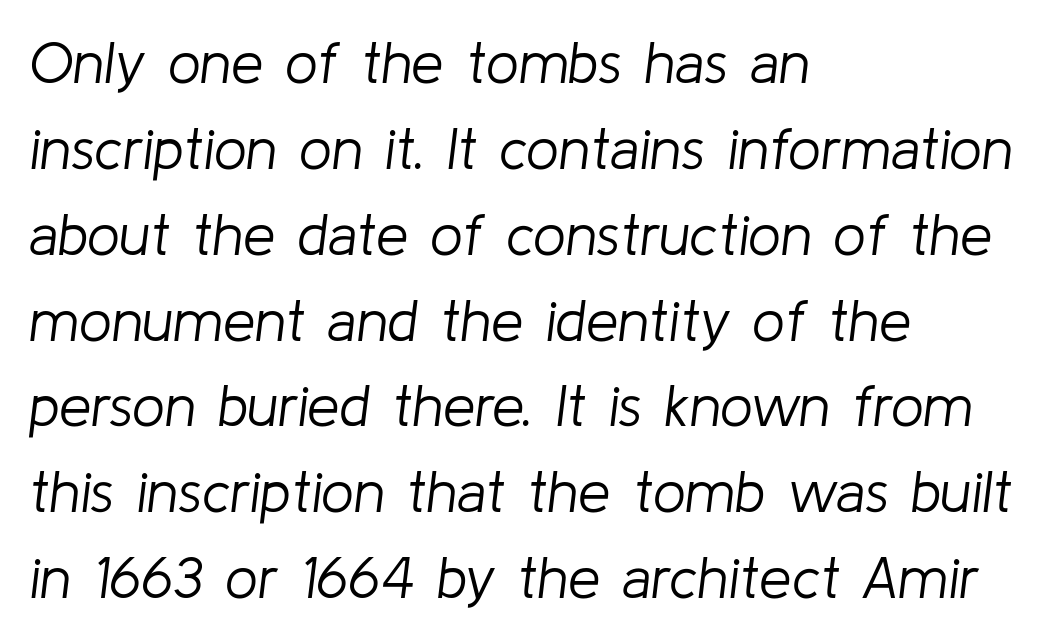
{"italic": "yes", "lean": "right", "slant_degrees": 8, "bold": "no", "weight": "light", "width": "normal", "stroke_contrast": "low", "x_height": "medium", "monospaced": "no", "underline": "no", "align": "left", "line_spacing": "normal", "line_spacing_ratio": 1.48, "letter_spacing": "normal", "letter_spacing_em": 0.0, "glyph_px": 58}
